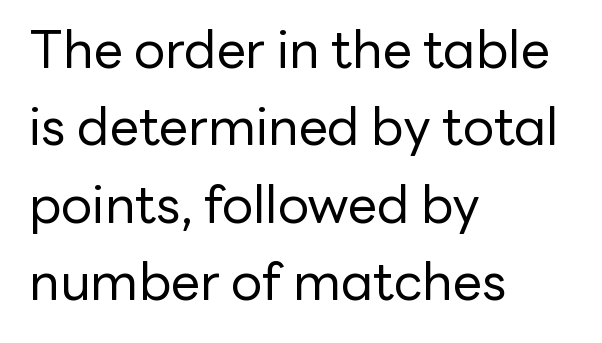
The image shows 52 px regular-weight sans-serif type, upright; set left-aligned, normal line spacing (1.49x), normal letter spacing, not underlined; low stroke contrast and a medium x-height.
